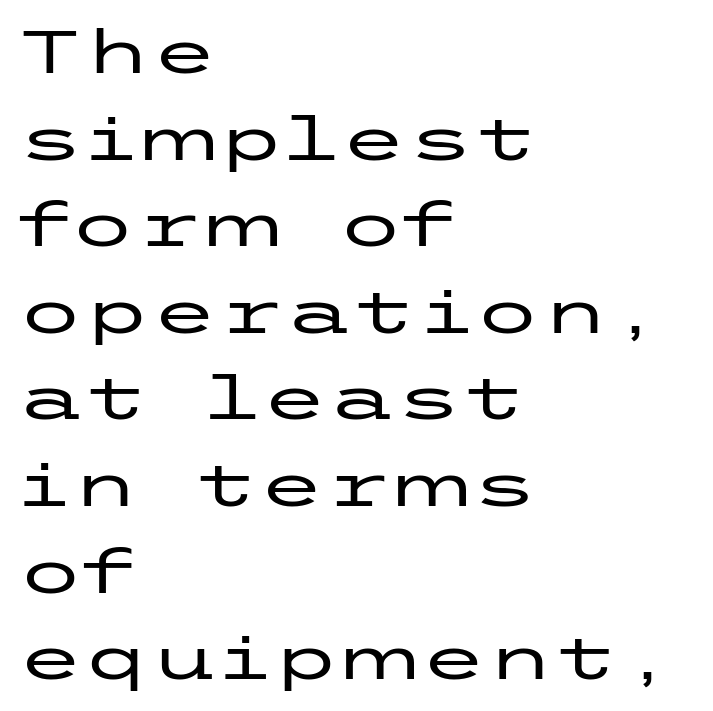
Notice how the passage keeps a crisp vertical edge on the left only. Rows of type keep a routine distance in the vertical direction. Plain, unruled lines of type. Honestly, the letter spacing is just normal — you wouldn't notice it. The type family on display is of the sans-serif kind.
